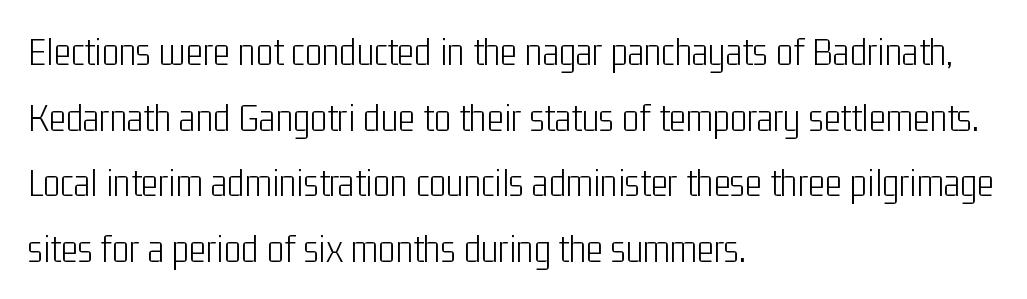
Q: Is the text bold? A: No.
Q: Is the text italic (slanted)? A: No, it is upright.
Q: Is the typeface a serif or a sans-serif typeface? A: Sans-serif.
Q: Is the text underlined? A: No.
Q: How is the paragraph aligned? A: Left-aligned.
Q: Is the spacing between letters normal or unusually wide? A: Normal.
Q: Is the spacing between lines tight, normal or loose? A: Normal.
Q: Width (condensed, normal, or wide)? A: Condensed.
Q: Stroke contrast? A: Low.
Q: x-height? A: Medium.
Q: Monospaced? A: No.
